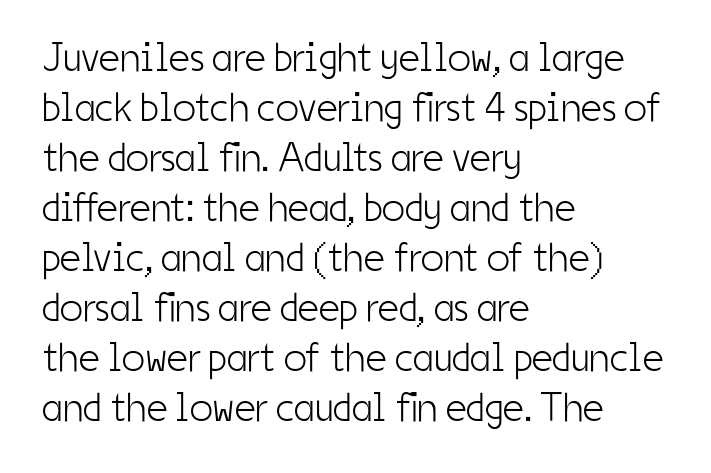
The image shows 41 px light, condensed sans-serif type, upright; set left-aligned, line spacing 1.22x, normal letter spacing, not underlined; low stroke contrast and a medium x-height.
